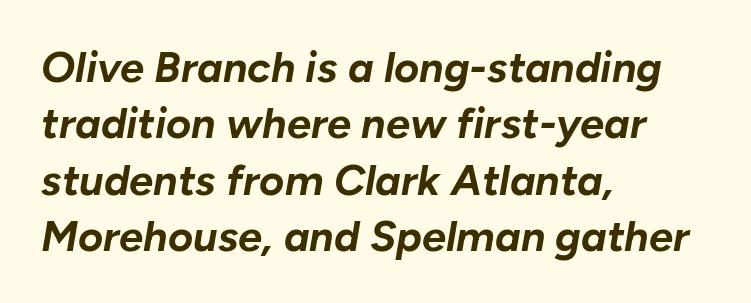
Q: Is the text bold? A: Yes.
Q: Is the text italic (slanted)? A: Yes, it leans right by about 10 degrees.
Q: Is the text underlined? A: No.
Q: How is the paragraph aligned? A: Left-aligned.
Q: Is the spacing between letters normal or unusually wide? A: Normal.
Q: Is the spacing between lines tight, normal or loose? A: Normal.
Q: Width (condensed, normal, or wide)? A: Normal.
Q: Stroke contrast? A: Low.
Q: x-height? A: Medium.
Q: Monospaced? A: No.
